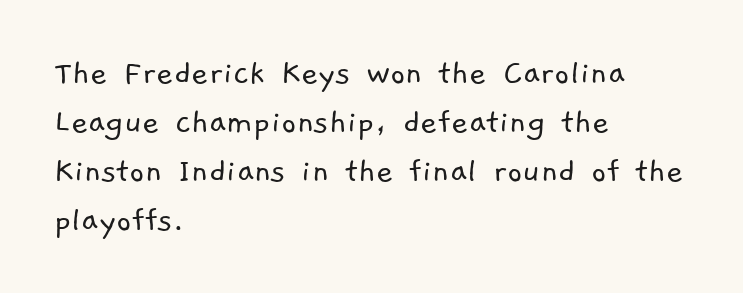
{"serif": "no", "bold": "no", "weight": "light", "width": "normal", "stroke_contrast": "low", "x_height": "medium", "monospaced": "no", "underline": "no", "align": "left", "line_spacing": "normal", "line_spacing_ratio": 1.32, "letter_spacing": "normal", "letter_spacing_em": 0.0, "glyph_px": 37}
